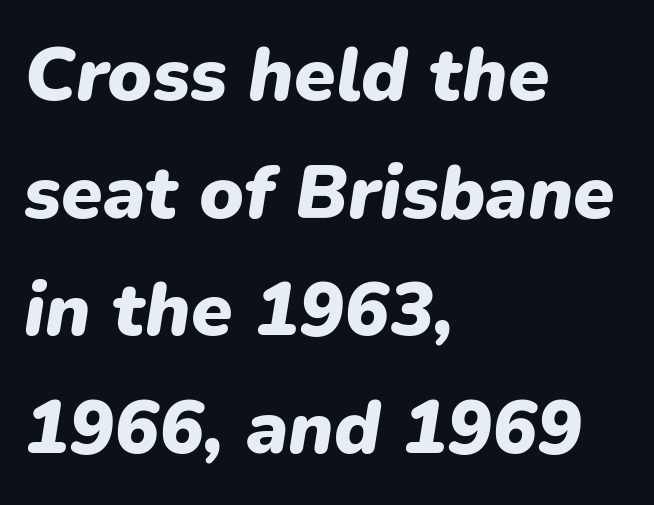
The image shows 75 px heavy type, italic (leaning right); set left-aligned, normal line spacing (1.57x), normal letter spacing, not underlined; low stroke contrast and a medium x-height.
